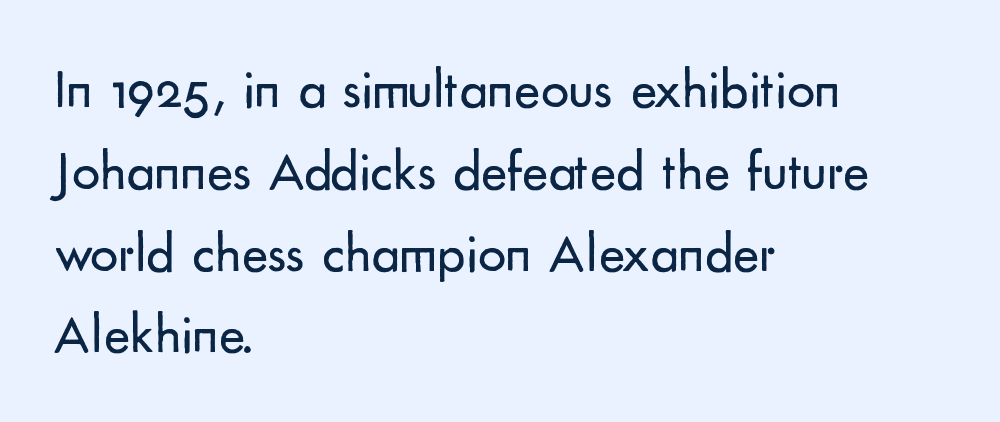
Q: Is the text bold? A: No.
Q: Is the text italic (slanted)? A: No, it is upright.
Q: Is the typeface a serif or a sans-serif typeface? A: Sans-serif.
Q: Is the text underlined? A: No.
Q: How is the paragraph aligned? A: Left-aligned.
Q: Is the spacing between letters normal or unusually wide? A: Normal.
Q: Is the spacing between lines tight, normal or loose? A: Normal.
Q: Width (condensed, normal, or wide)? A: Normal.
Q: Stroke contrast? A: Low.
Q: x-height? A: Small.
Q: Monospaced? A: No.
